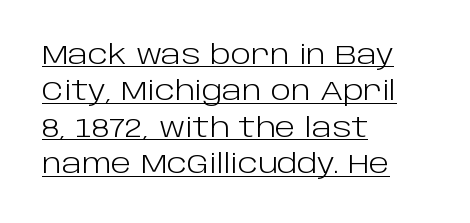
Q: Is the text bold? A: No.
Q: Is the text italic (slanted)? A: No, it is upright.
Q: Is the text underlined? A: Yes.
Q: How is the paragraph aligned? A: Left-aligned.
Q: Is the spacing between letters normal or unusually wide? A: Normal.
Q: Is the spacing between lines tight, normal or loose? A: Normal.
